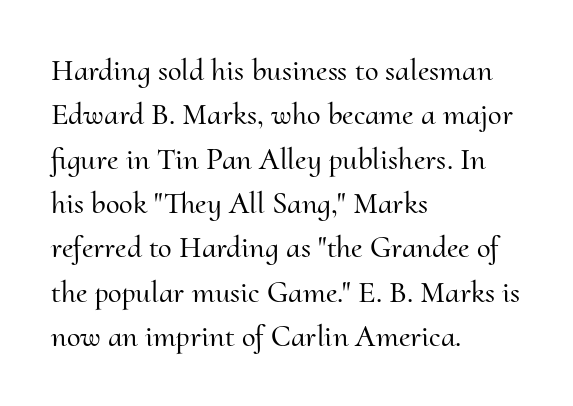
Proportional: the letters do not fall into vertical columns. Little horizontal feet cap the strokes, marking this as serif type. Layout note: lines flush left. No word sits above an underline.
